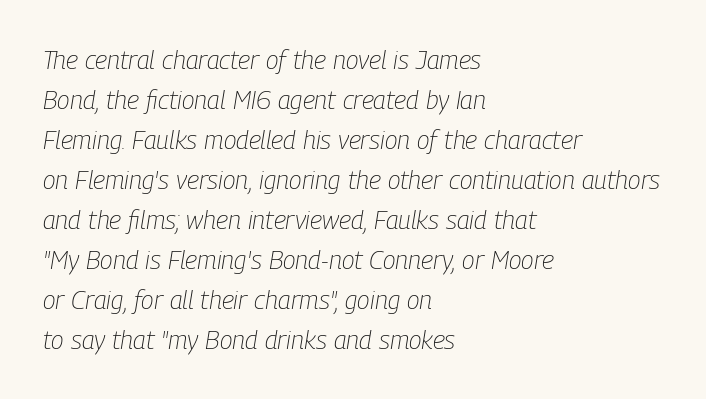
Q: Is the text bold? A: No.
Q: Is the text italic (slanted)? A: Yes, it leans right by about 9 degrees.
Q: Is the text underlined? A: No.
Q: How is the paragraph aligned? A: Left-aligned.
Q: Is the spacing between letters normal or unusually wide? A: Normal.
Q: Is the spacing between lines tight, normal or loose? A: Normal.
